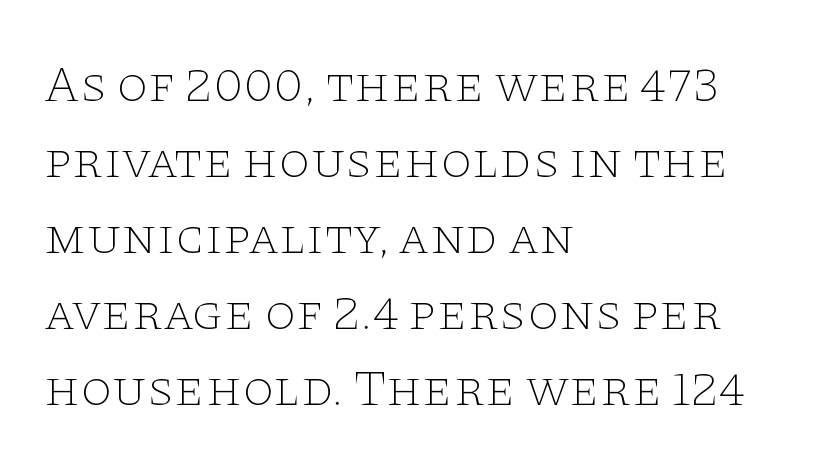
Q: Is the text bold? A: No.
Q: Is the text italic (slanted)? A: No, it is upright.
Q: Is the typeface a serif or a sans-serif typeface? A: Serif.
Q: Is the text underlined? A: No.
Q: How is the paragraph aligned? A: Left-aligned.
Q: Is the spacing between letters normal or unusually wide? A: Normal.
Q: Is the spacing between lines tight, normal or loose? A: Normal.
Q: Width (condensed, normal, or wide)? A: Wide.
Q: Stroke contrast? A: Low.
Q: x-height? A: Large.
Q: Monospaced? A: No.
